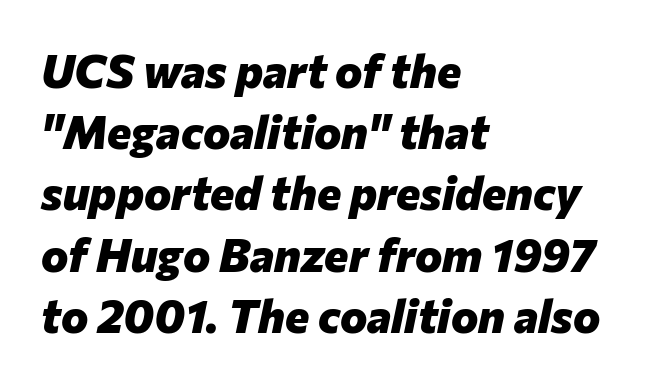
The lines are quadded left. In terms of letterspacing, this is plain default setting. Each letter keeps its own natural width here, so spacing adapts to shape. Does the weight exceed regular? Yes, all the way to bold. An italicized treatment has been applied to the whole sample. The space beneath each line is pristine and unruled.
